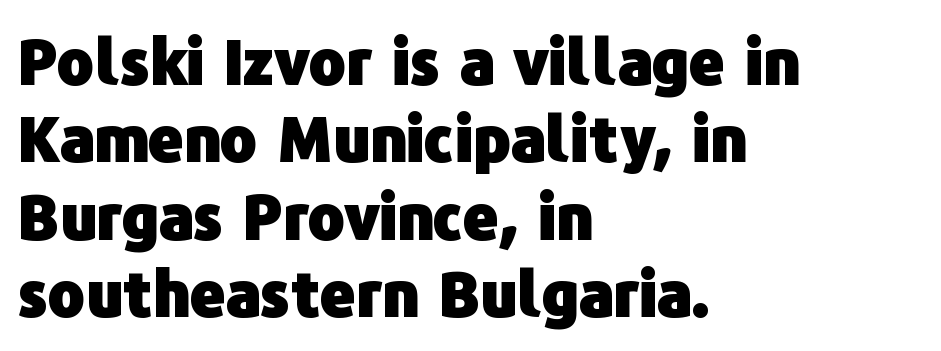
The image shows 62 px heavy sans-serif type, upright; set left-aligned, normal line spacing (1.25x), normal letter spacing, not underlined; low stroke contrast and a medium x-height.
